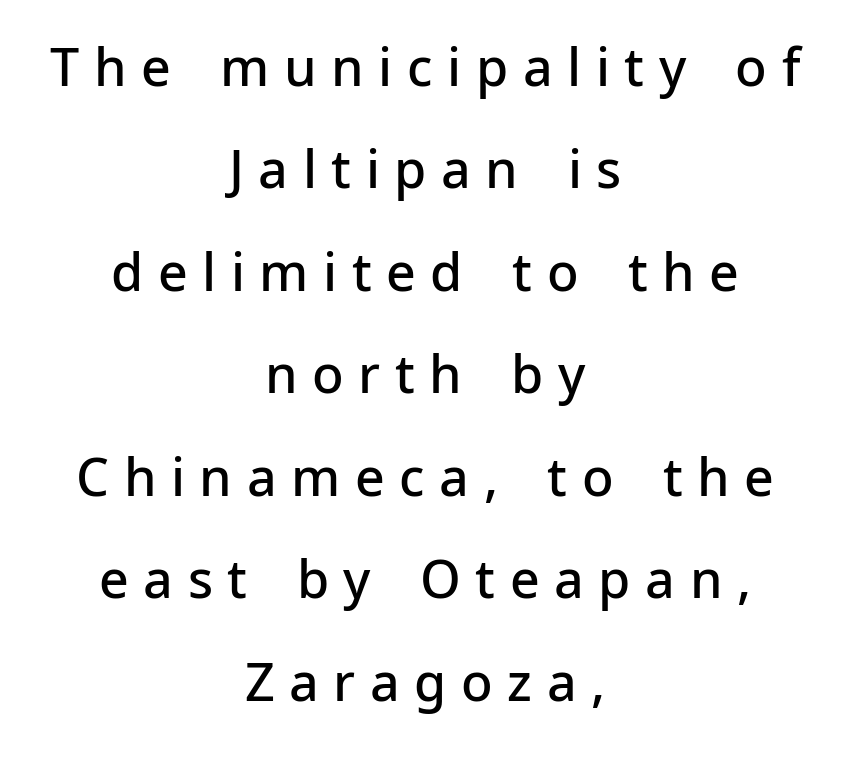
The image shows 52 px semibold sans-serif type, upright; set centered, loose line spacing (1.97x), unusually wide letter spacing (+0.28 em), not underlined; low stroke contrast and a medium x-height.
